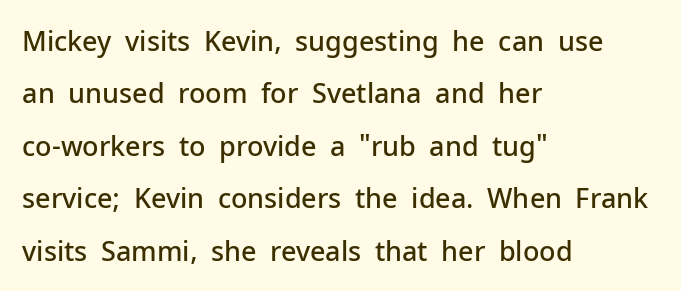
Any mark beneath the type? The region is blank. A typesetter would call this zero additional tracking. Ascenders rise straight up at ninety degrees. In terms of weight, the rendering is demibold, just under bold. Airy leading.
